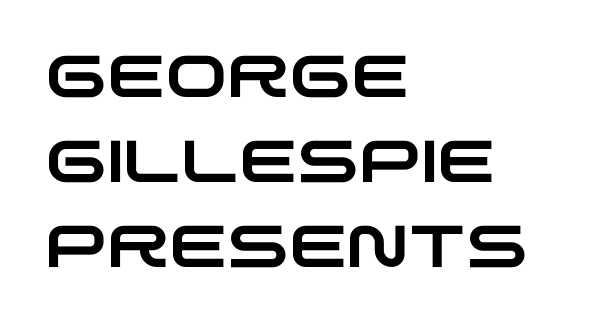
The image shows 59 px wide sans-serif type; set left-aligned, normal line spacing (1.44x), normal letter spacing, not underlined; low stroke contrast and a large x-height.
